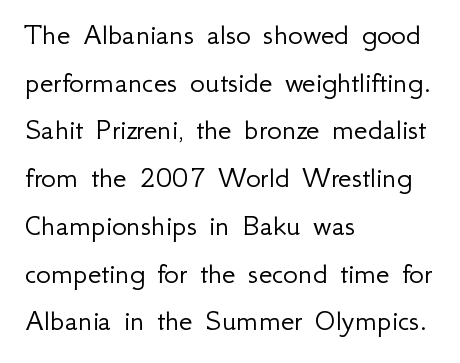
Q: Is the text bold? A: No.
Q: Is the text italic (slanted)? A: No, it is upright.
Q: Is the typeface a serif or a sans-serif typeface? A: Sans-serif.
Q: Is the text underlined? A: No.
Q: How is the paragraph aligned? A: Left-aligned.
Q: Is the spacing between letters normal or unusually wide? A: Normal.
Q: Is the spacing between lines tight, normal or loose? A: Normal.
Q: Width (condensed, normal, or wide)? A: Normal.
Q: Stroke contrast? A: Low.
Q: x-height? A: Small.
Q: Monospaced? A: No.
